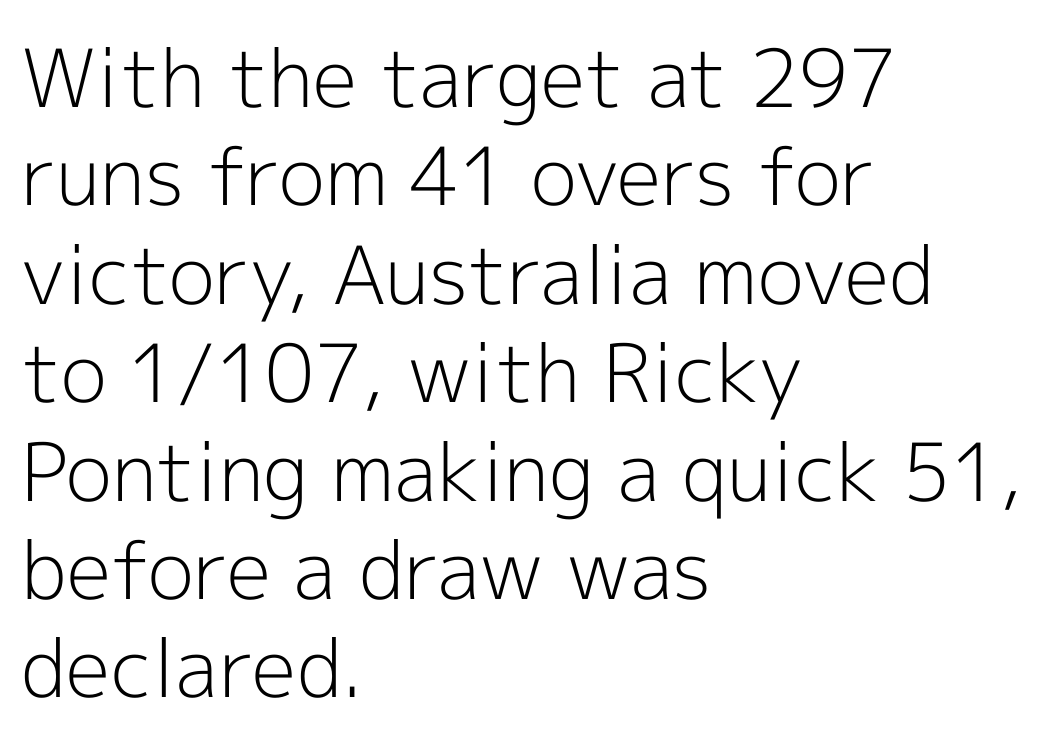
This sample has the flowing, uneven cadence of proportional lettering. The letters sit at their default tracking, neither squeezed nor spread. Words float on clear page, feet unadorned. To sum up the face: it is a sans, with no serifs. These lines stack with their left ends in a neat column.
